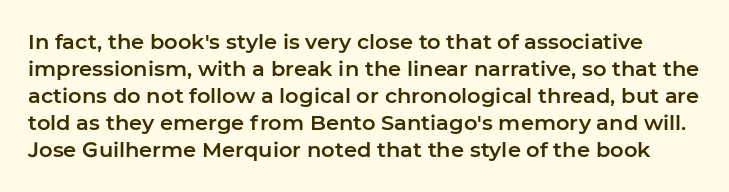
The image shows 21 px text type, upright; set normal line spacing (1.29x), normal letter spacing, not underlined.
